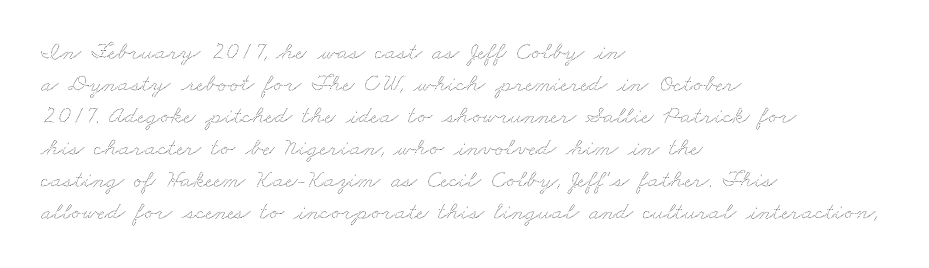
Q: Is the text underlined? A: No.
Q: How is the paragraph aligned? A: Left-aligned.
Q: Is the spacing between letters normal or unusually wide? A: Normal.
Q: Is the spacing between lines tight, normal or loose? A: Normal.
